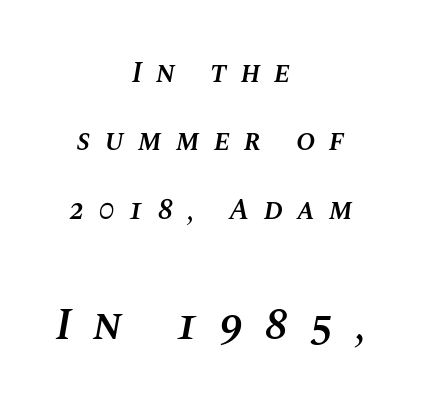
Q: Is the text bold? A: Semi-bold.
Q: Is the text italic (slanted)? A: Yes, it leans right by about 10 degrees.
Q: Is the text underlined? A: No.
Q: How is the paragraph aligned? A: Centered.
Q: Is the spacing between letters normal or unusually wide? A: Unusually wide.
Q: Is the spacing between lines tight, normal or loose? A: Loose.
Q: Which block of text is set in a larger size, the first (top) or the second (bottom)? A: The second (bottom) one.
Q: Width (condensed, normal, or wide)? A: Normal.
Q: Stroke contrast? A: Medium.
Q: x-height? A: Large.
Q: Monospaced? A: No.
